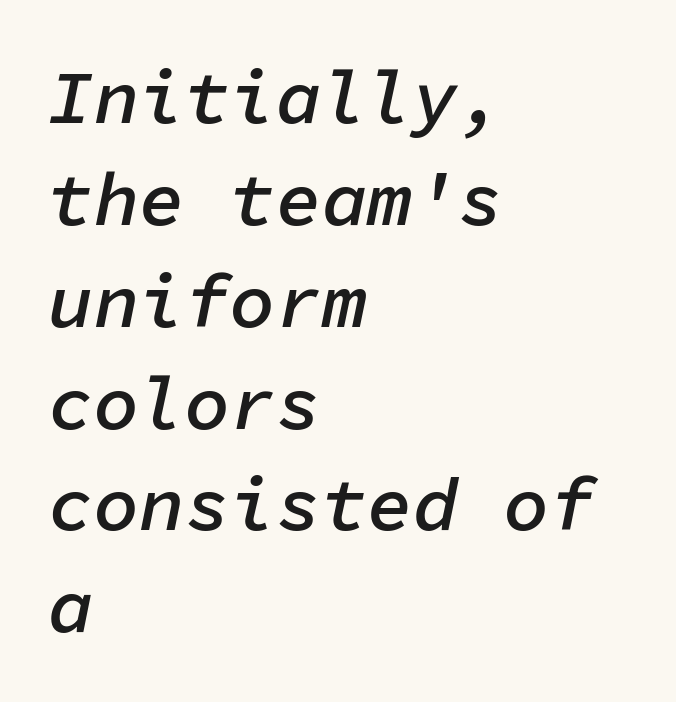
Rendered with sloped, italic letterforms. Regular leading. The passage is arranged the way most books set body copy — flush left. A bare baseline throughout the passage.
